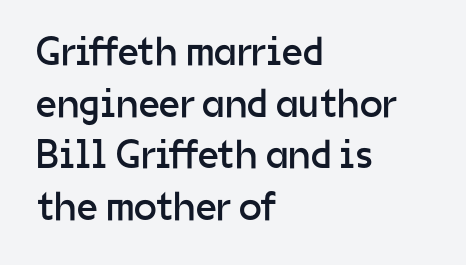
{"serif": "no", "italic": "no", "bold": "no", "weight": "regular", "width": "normal", "stroke_contrast": "low", "x_height": "medium", "monospaced": "no", "underline": "no", "align": "left", "line_spacing": "normal", "line_spacing_ratio": 1.26, "letter_spacing": "normal", "letter_spacing_em": 0.0, "glyph_px": 41}
